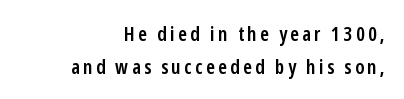
The image shows 20 px text type, upright; set normal line spacing (1.63x), not underlined.
